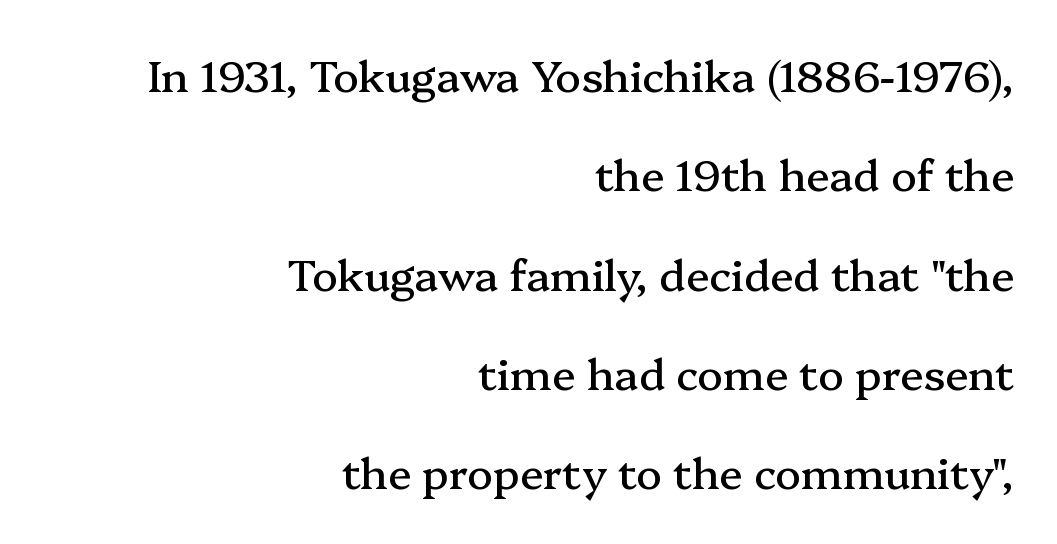
Characters follow at the spacing the type designer built in. Type style note: has serifs. Is this a fixed-width face? No — the glyphs have proportional, varying widths. Ordinary non-slanted type is in use. Leading: increased. Teacher's note: observe the even right margin — that is flush-right alignment.
